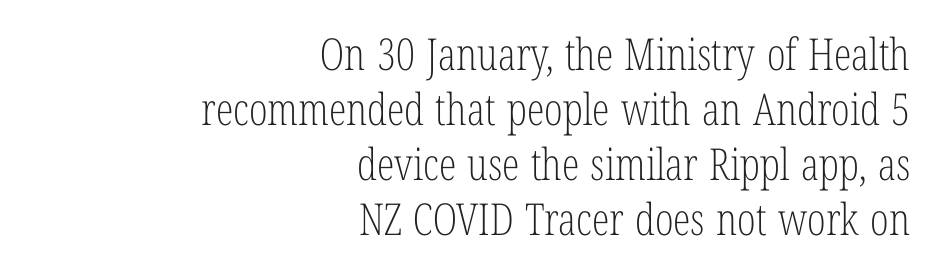
Q: Is the text bold? A: No.
Q: Is the text italic (slanted)? A: No, it is upright.
Q: Is the typeface a serif or a sans-serif typeface? A: Serif.
Q: Is the text underlined? A: No.
Q: How is the paragraph aligned? A: Right-aligned.
Q: Is the spacing between letters normal or unusually wide? A: Normal.
Q: Is the spacing between lines tight, normal or loose? A: Normal.
Q: Width (condensed, normal, or wide)? A: Condensed.
Q: Stroke contrast? A: Low.
Q: x-height? A: Medium.
Q: Monospaced? A: No.
